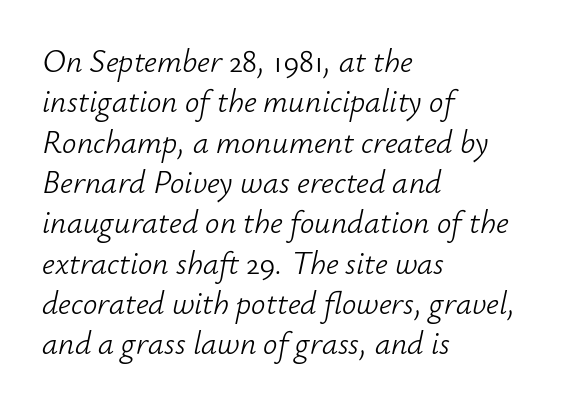
The image shows 32 px light type, italic (leaning right); set left-aligned, normal line spacing (1.26x), normal letter spacing, not underlined; low stroke contrast and a small x-height.
